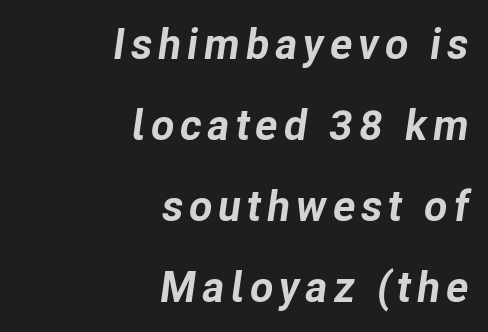
{"italic": "yes", "lean": "right", "slant_degrees": 8, "bold": "yes", "weight": "bold", "width": "normal", "stroke_contrast": "low", "x_height": "medium", "monospaced": "no", "underline": "no", "align": "right", "line_spacing_ratio": 1.88, "glyph_px": 43}
